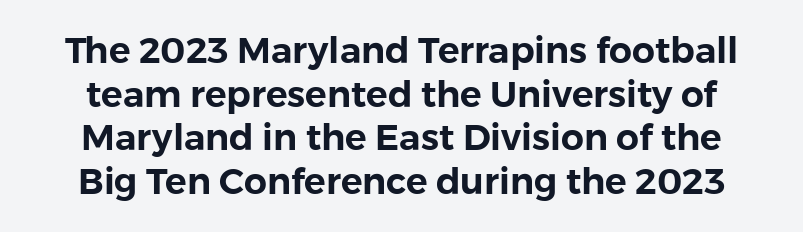
{"serif": "no", "italic": "no", "width": "normal", "x_height": "medium", "monospaced": "no", "underline": "no", "line_spacing_ratio": 1.21, "letter_spacing": "normal", "letter_spacing_em": 0.0, "glyph_px": 36}
